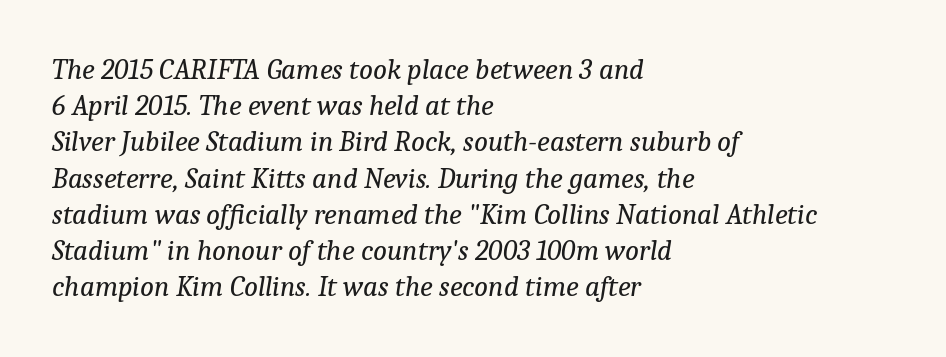
Q: Is the text bold? A: No.
Q: Is the text italic (slanted)? A: Yes, it leans right by about 9 degrees.
Q: Is the typeface a serif or a sans-serif typeface? A: Serif.
Q: Is the text underlined? A: No.
Q: How is the paragraph aligned? A: Left-aligned.
Q: Is the spacing between letters normal or unusually wide? A: Normal.
Q: Is the spacing between lines tight, normal or loose? A: Normal.
Q: Width (condensed, normal, or wide)? A: Normal.
Q: Stroke contrast? A: Low.
Q: x-height? A: Medium.
Q: Monospaced? A: No.
